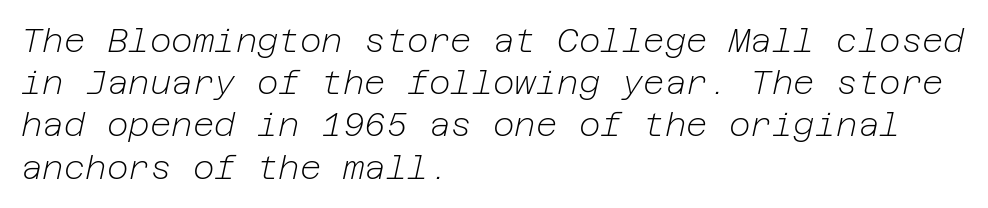
Q: Is the text bold? A: No.
Q: Is the text italic (slanted)? A: Yes, it leans right by about 12 degrees.
Q: Is the text underlined? A: No.
Q: How is the paragraph aligned? A: Left-aligned.
Q: Is the spacing between letters normal or unusually wide? A: Normal.
Q: Is the spacing between lines tight, normal or loose? A: Normal.
Q: Width (condensed, normal, or wide)? A: Normal.
Q: Stroke contrast? A: Low.
Q: x-height? A: Medium.
